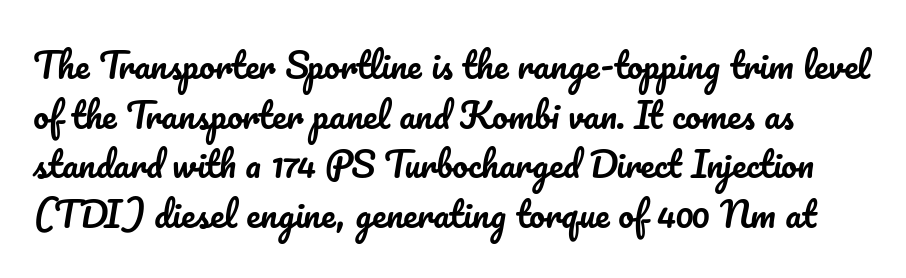
{"width": "normal", "stroke_contrast": "low", "x_height": "small", "monospaced": "no", "underline": "no", "line_spacing": "normal", "line_spacing_ratio": 1.42, "letter_spacing": "normal", "letter_spacing_em": 0.0, "glyph_px": 35}
